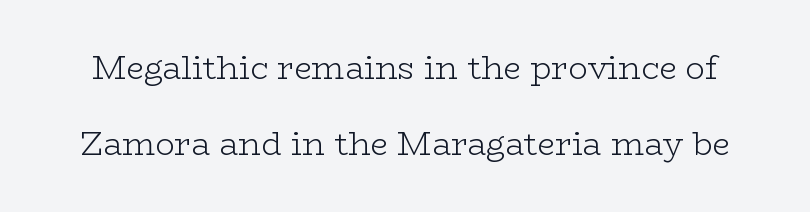
Q: Is the text bold? A: No.
Q: Is the text italic (slanted)? A: No, it is upright.
Q: Is the typeface a serif or a sans-serif typeface? A: Serif.
Q: Is the text underlined? A: No.
Q: Is the spacing between letters normal or unusually wide? A: Normal.
Q: Is the spacing between lines tight, normal or loose? A: Loose.
Q: Width (condensed, normal, or wide)? A: Wide.
Q: Stroke contrast? A: Low.
Q: x-height? A: Medium.
Q: Monospaced? A: No.
